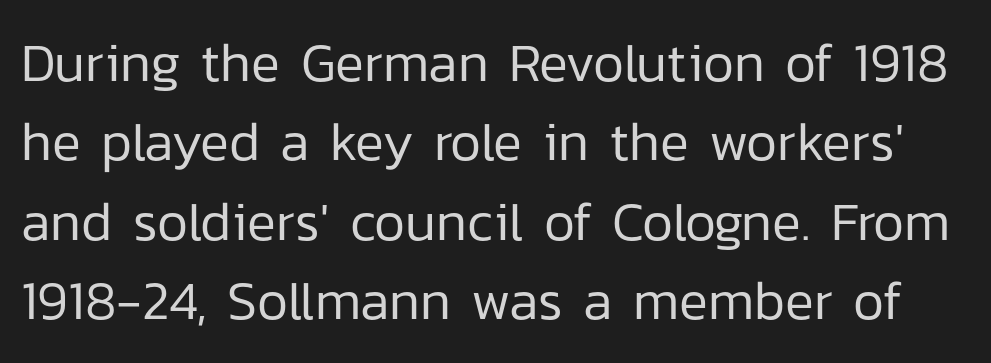
Compared with a typical body face, this is equally light or lighter still. Look at the bottom of the vertical strokes: they stop flat, with no serifs. There is no visible air inserted between adjacent glyphs. The specimen omits any rule beneath the text block's lines. Compared with typical paragraphs, the rows here are spaced about the same. This sample has the flowing, uneven cadence of proportional lettering.
